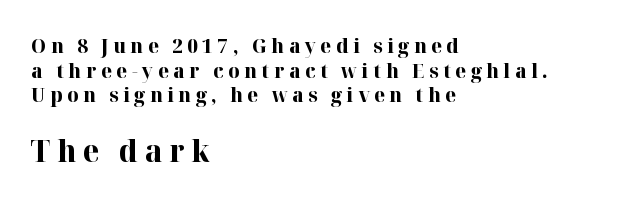
{"serif": "yes", "italic": "no", "bold": "yes", "weight": "bold", "width": "normal", "stroke_contrast": "high", "x_height": "medium", "monospaced": "no", "underline": "no", "align": "left", "line_spacing_ratio": 1.23, "letter_spacing": "wide", "letter_spacing_em": 0.23, "larger_block": "second", "size_ratio": 1.5, "glyph_px": 30}
